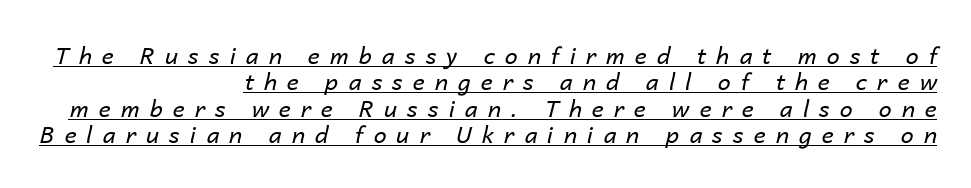
{"italic": "yes", "lean": "right", "slant_degrees": 14, "bold": "no", "underline": "yes", "align": "right", "line_spacing": "tight", "line_spacing_ratio": 1.15, "letter_spacing": "wide", "letter_spacing_em": 0.44, "glyph_px": 23}
